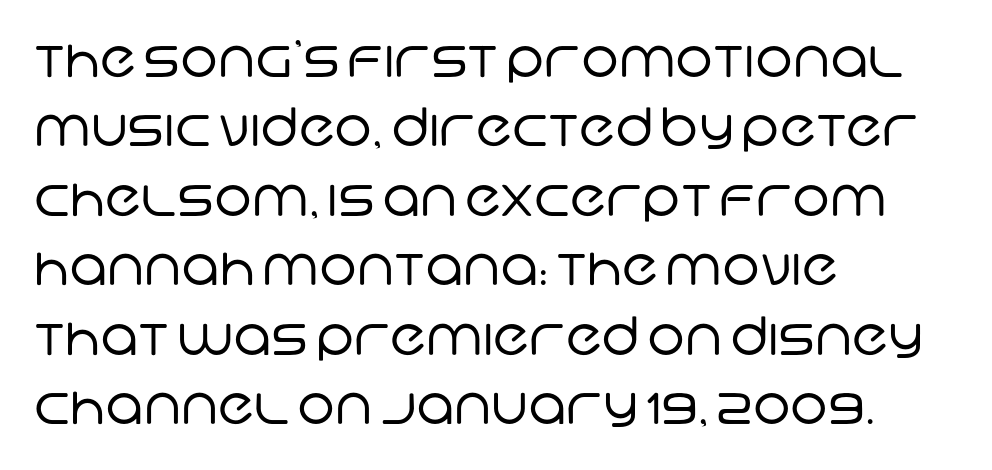
{"serif": "no", "bold": "no", "weight": "regular", "width": "normal", "stroke_contrast": "low", "x_height": "large", "monospaced": "no", "underline": "no", "align": "left", "line_spacing": "normal", "line_spacing_ratio": 1.31, "letter_spacing": "normal", "letter_spacing_em": 0.0, "glyph_px": 53}
